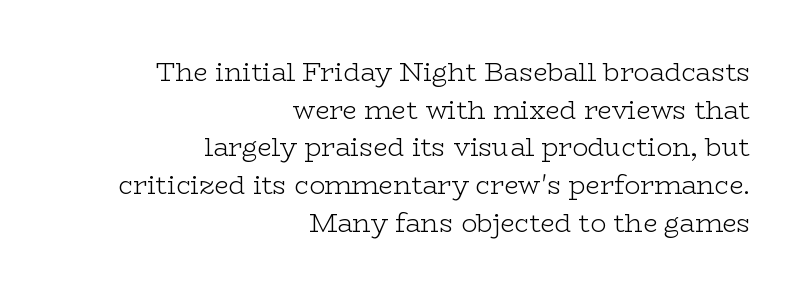
The image shows 26 px text type, upright; set right-aligned, normal line spacing (1.45x), normal letter spacing, not underlined.
